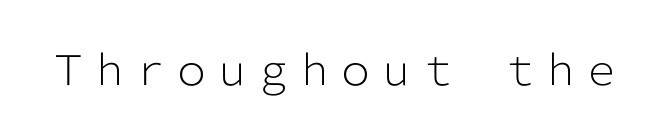
{"serif": "no", "italic": "no", "bold": "no", "weight": "light", "width": "normal", "stroke_contrast": "low", "x_height": "medium", "monospaced": "no", "underline": "no", "letter_spacing": "normal", "letter_spacing_em": 0.0, "glyph_px": 41}
